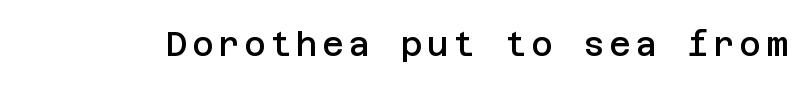
Q: Is the text bold? A: Semi-bold.
Q: Is the text italic (slanted)? A: No, it is upright.
Q: Is the typeface a serif or a sans-serif typeface? A: Sans-serif.
Q: Is the text underlined? A: No.
Q: Width (condensed, normal, or wide)? A: Normal.
Q: Stroke contrast? A: Low.
Q: x-height? A: Large.
